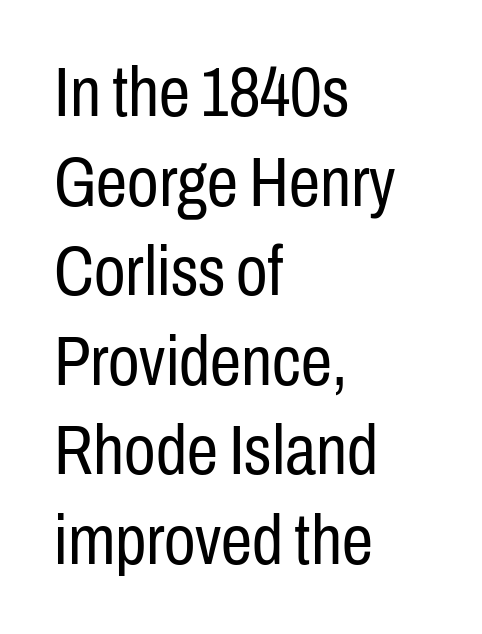
Q: Is the text bold? A: No.
Q: Is the text italic (slanted)? A: No, it is upright.
Q: Is the typeface a serif or a sans-serif typeface? A: Sans-serif.
Q: Is the text underlined? A: No.
Q: How is the paragraph aligned? A: Left-aligned.
Q: Is the spacing between letters normal or unusually wide? A: Normal.
Q: Is the spacing between lines tight, normal or loose? A: Normal.
Q: Width (condensed, normal, or wide)? A: Condensed.
Q: Stroke contrast? A: Low.
Q: x-height? A: Medium.
Q: Monospaced? A: No.
